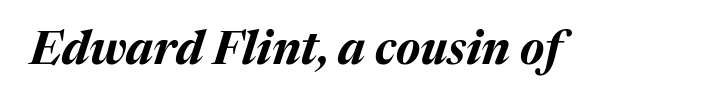
Q: Is the text bold? A: Yes.
Q: Is the text italic (slanted)? A: Yes, it leans right by about 17 degrees.
Q: Is the text underlined? A: No.
Q: Is the spacing between letters normal or unusually wide? A: Normal.
Q: Width (condensed, normal, or wide)? A: Normal.
Q: Stroke contrast? A: Medium.
Q: x-height? A: Medium.
Q: Monospaced? A: No.
